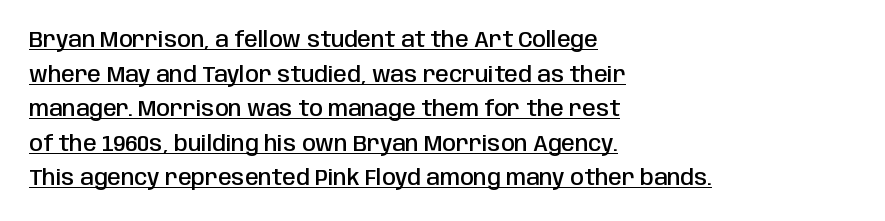
This sample carries an underscore along the baseline area. Normally led — the rows are evenly, conventionally spaced. The letters stand straight up with perfectly vertical stems. The rag falls on the right side of this text block. Glyph-to-glyph distance matches everyday printed text.
